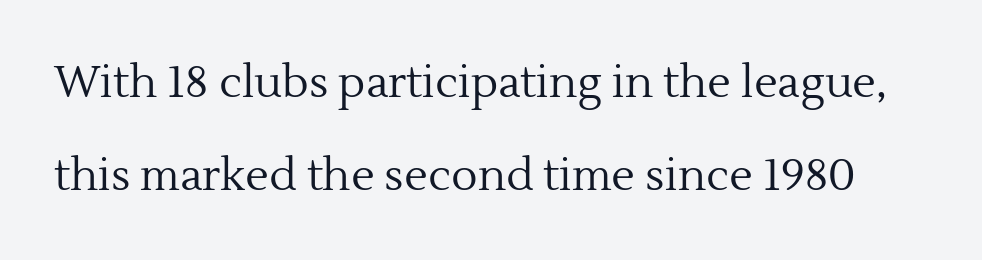
The image shows 44 px regular-weight serif type, upright; set loose line spacing (2.12x), normal letter spacing, not underlined; a medium x-height.
